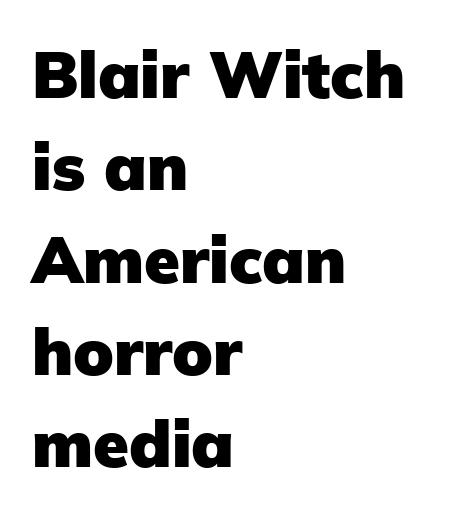
Summary of vertical rhythm: regular, with standard interline spacing. The designer went with a sans here, leaving each stem footless. Honestly, the letter spacing is just normal — you wouldn't notice it. Think of a printed novel: that variable character pitch is what you see here.
